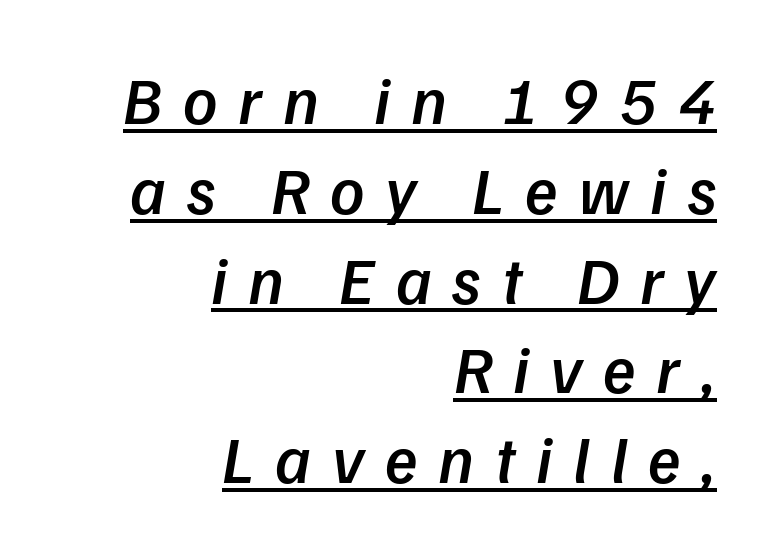
The lines in this sample share a right terminus and differ only in where they begin. Is there an underline? Yes — a line sits under the letters. Each word looks stretched out because of the extra space between its letters. A fair bit of extra ink — the face is semibold, not bold. Summary of vertical rhythm: regular, with standard interline spacing. Style check: oblique.
